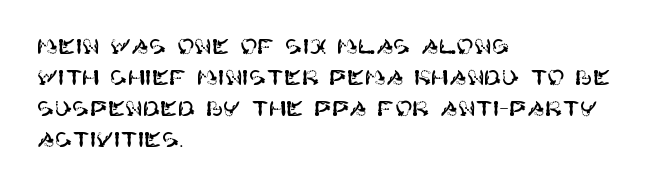
There is no visible air inserted between adjacent glyphs. Alignment: flush left. The words here are not underlined. The axis of the letterforms is exactly vertical. The designer left line spacing at the default.
